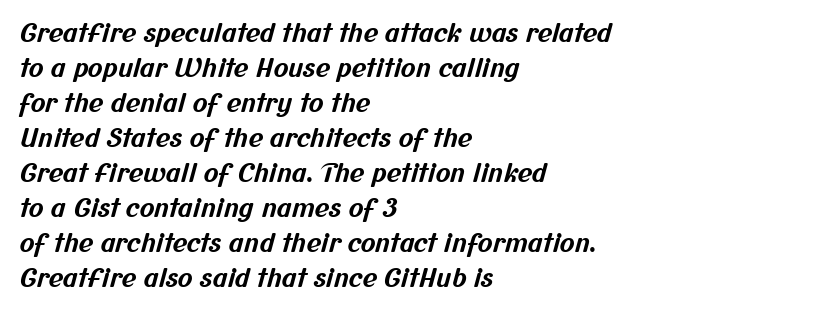
{"bold": "yes", "underline": "no", "align": "left", "line_spacing": "normal", "line_spacing_ratio": 1.4, "letter_spacing": "normal", "letter_spacing_em": 0.0, "glyph_px": 25}
